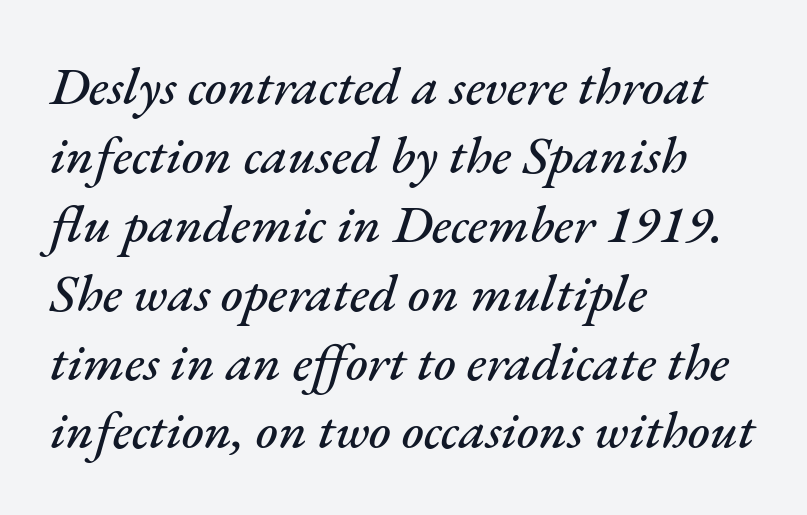
{"italic": "yes", "lean": "right", "slant_degrees": 17, "width": "normal", "stroke_contrast": "medium", "x_height": "small", "monospaced": "no", "underline": "no", "align": "left", "line_spacing": "normal", "line_spacing_ratio": 1.3, "letter_spacing": "normal", "letter_spacing_em": 0.0, "glyph_px": 53}
